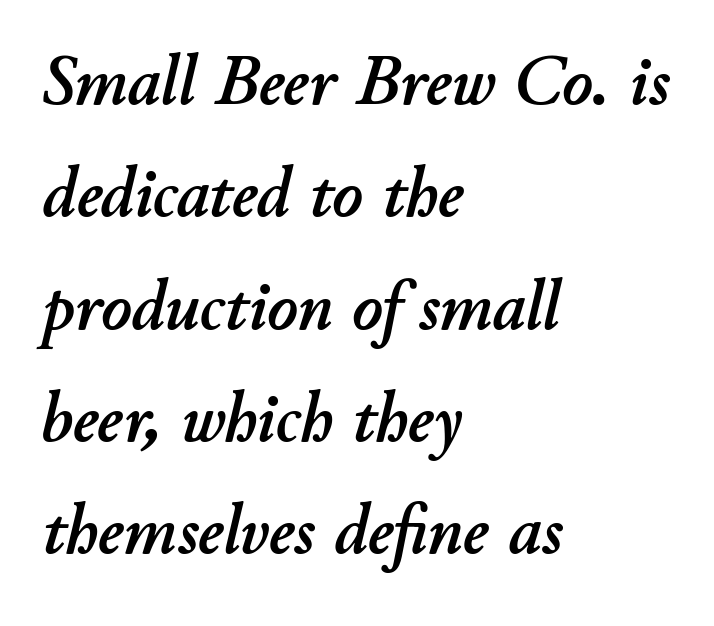
The image shows 72 px text type, italic (leaning right); set left-aligned, normal line spacing (1.56x), normal letter spacing, not underlined; low stroke contrast and a small x-height.
